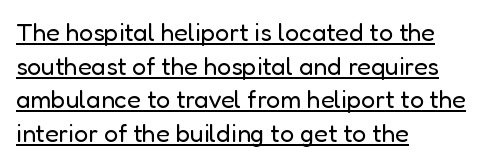
Q: Is the text bold? A: No.
Q: Is the text italic (slanted)? A: No, it is upright.
Q: Is the text underlined? A: Yes.
Q: How is the paragraph aligned? A: Left-aligned.
Q: Is the spacing between letters normal or unusually wide? A: Normal.
Q: Is the spacing between lines tight, normal or loose? A: Normal.
